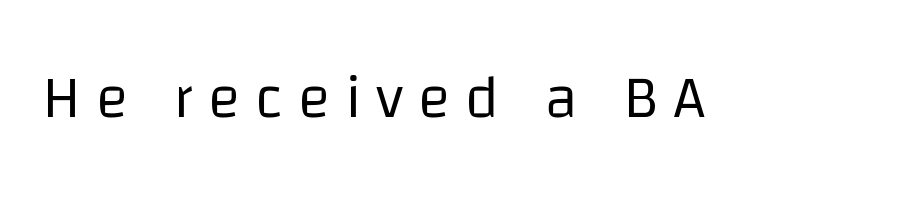
Q: Is the text bold? A: No.
Q: Is the text italic (slanted)? A: No, it is upright.
Q: Is the typeface a serif or a sans-serif typeface? A: Sans-serif.
Q: Is the text underlined? A: No.
Q: Is the spacing between letters normal or unusually wide? A: Unusually wide.
Q: Width (condensed, normal, or wide)? A: Normal.
Q: Stroke contrast? A: Low.
Q: x-height? A: Large.
Q: Monospaced? A: No.
